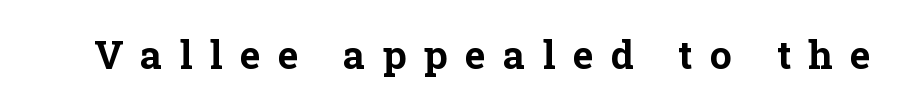
Q: Is the text bold? A: Yes.
Q: Is the text italic (slanted)? A: No, it is upright.
Q: Is the typeface a serif or a sans-serif typeface? A: Serif.
Q: Is the text underlined? A: No.
Q: Is the spacing between letters normal or unusually wide? A: Unusually wide.
Q: Width (condensed, normal, or wide)? A: Normal.
Q: Stroke contrast? A: Low.
Q: x-height? A: Medium.
Q: Monospaced? A: No.
